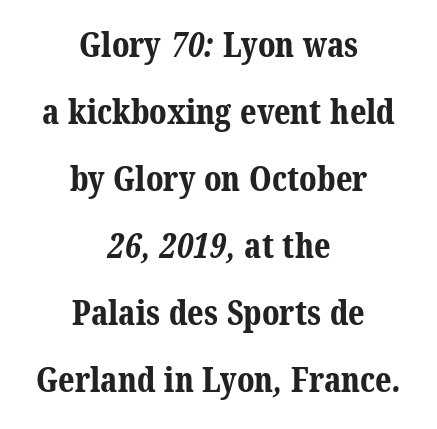
The image shows 34 px bold serif type; set centered, loose line spacing (1.97x), normal letter spacing, not underlined; medium stroke contrast and a medium x-height.
